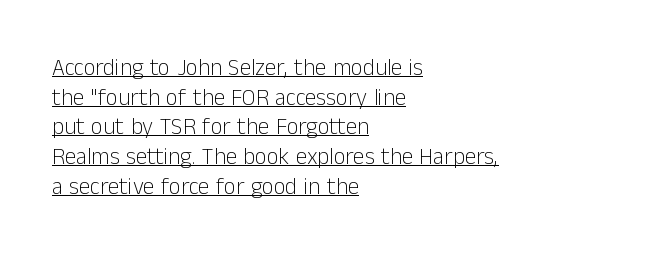
Q: Is the text bold? A: No.
Q: Is the text italic (slanted)? A: No, it is upright.
Q: Is the text underlined? A: Yes.
Q: How is the paragraph aligned? A: Left-aligned.
Q: Is the spacing between letters normal or unusually wide? A: Normal.
Q: Is the spacing between lines tight, normal or loose? A: Normal.
